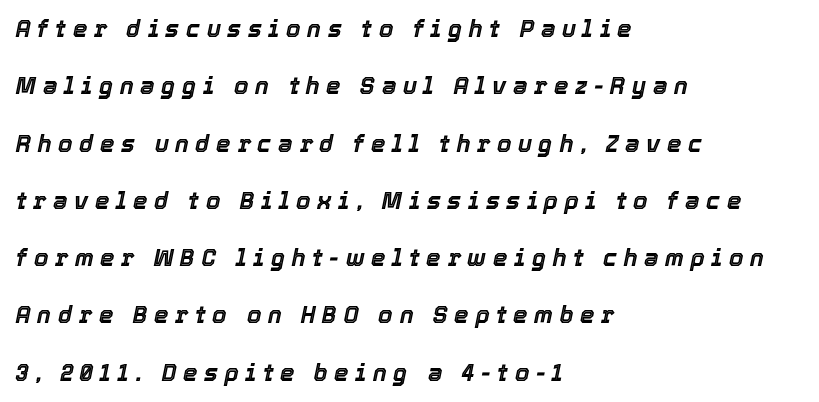
Q: Is the text italic (slanted)? A: Yes, it leans right by about 12 degrees.
Q: Is the text underlined? A: No.
Q: How is the paragraph aligned? A: Left-aligned.
Q: Is the spacing between letters normal or unusually wide? A: Unusually wide.
Q: Is the spacing between lines tight, normal or loose? A: Loose.
